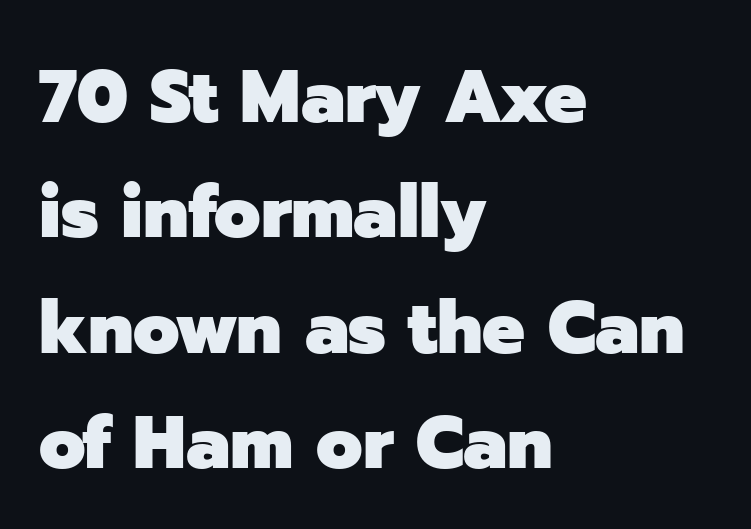
{"serif": "no", "italic": "no", "bold": "yes", "weight": "heavy", "width": "normal", "stroke_contrast": "low", "x_height": "medium", "monospaced": "no", "underline": "no", "align": "left", "line_spacing": "normal", "line_spacing_ratio": 1.54, "letter_spacing": "normal", "letter_spacing_em": 0.0, "glyph_px": 75}
